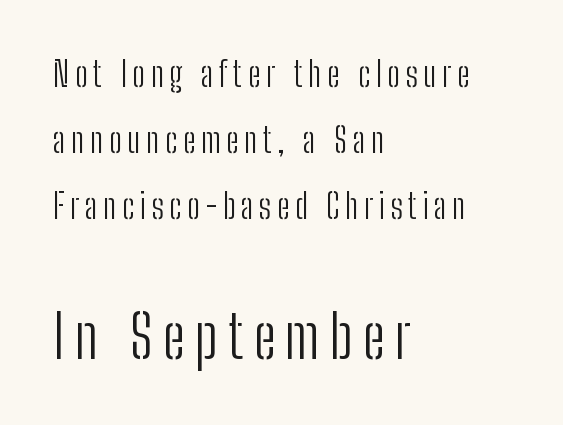
Q: Is the text bold? A: No.
Q: Is the text italic (slanted)? A: No, it is upright.
Q: Is the typeface a serif or a sans-serif typeface? A: Sans-serif.
Q: Is the text underlined? A: No.
Q: How is the paragraph aligned? A: Left-aligned.
Q: Is the spacing between lines tight, normal or loose? A: Loose.
Q: Which block of text is set in a larger size, the first (top) or the second (bottom)? A: The second (bottom) one.
Q: Width (condensed, normal, or wide)? A: Condensed.
Q: Stroke contrast? A: Low.
Q: x-height? A: Medium.
Q: Monospaced? A: No.
